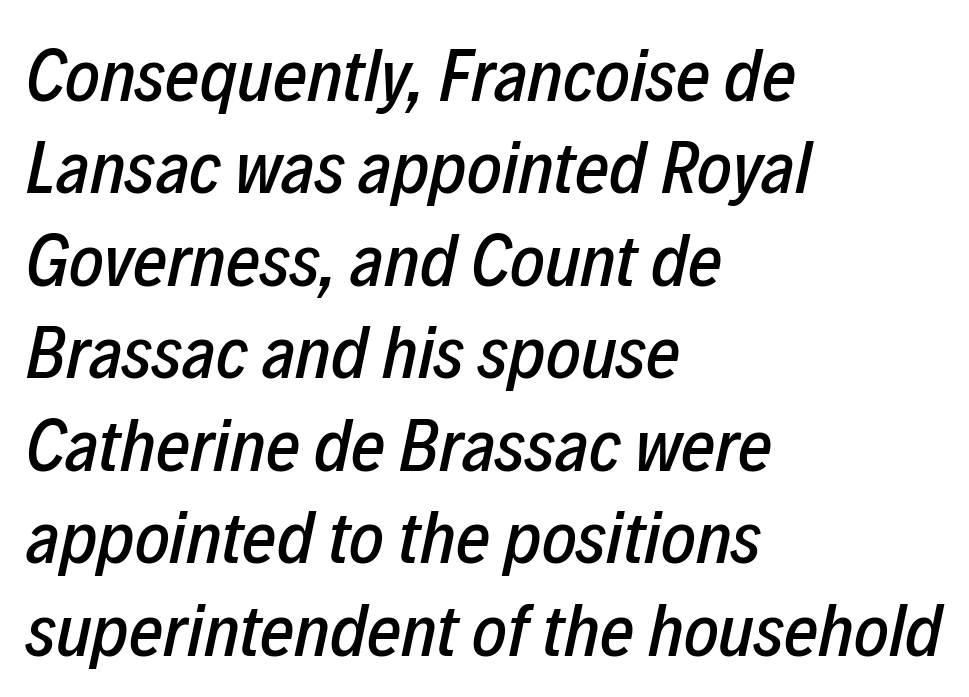
The image shows 74 px condensed type, italic (leaning right); set left-aligned, normal line spacing (1.25x), normal letter spacing, not underlined; low stroke contrast and a medium x-height.
